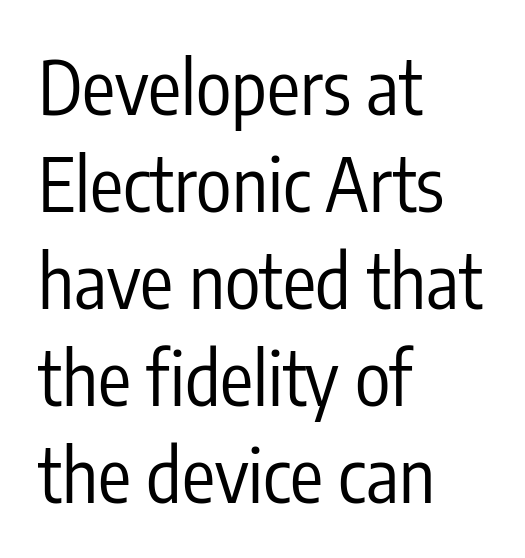
Leading matches the norm, producing a regular column. In CSS terms this would be text-align: left. This sample uses an upright cut, with every glyph sitting square on the baseline. The font is comparable to plain body text, perhaps lighter. The rendering shows plain stroke endings on the letterforms — a sans-serif design.
